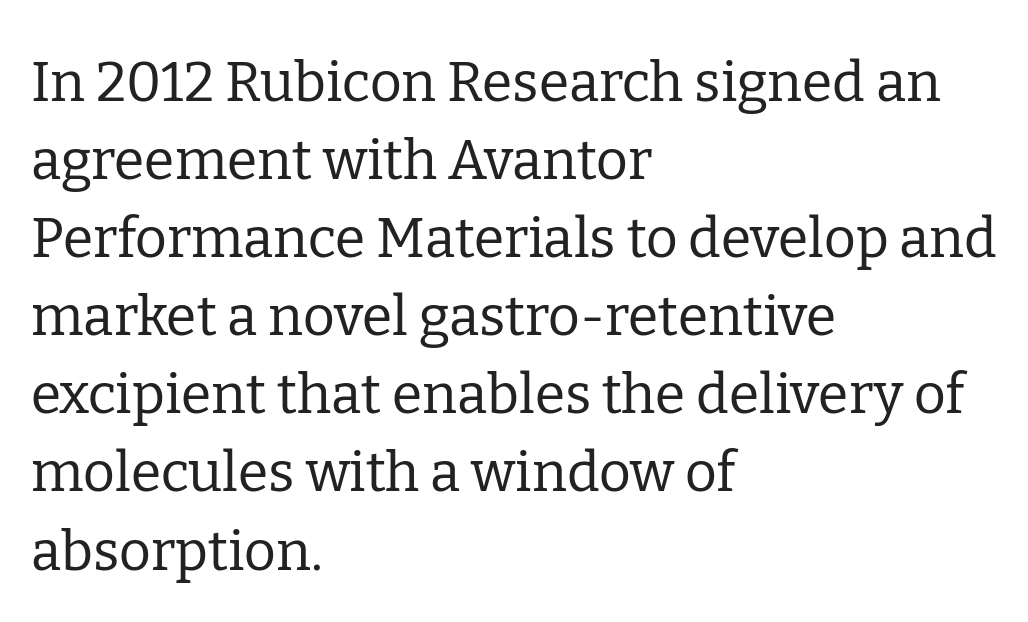
Regular leading. Students, note that the glyphs here touch the page at normal intervals. Weight class: somewhere from thin through regular. Compared with a centered layout, this one pins lines to the left instead. Letters rest on an invisible, unmarked baseline. Quick note: not italic, upright.
